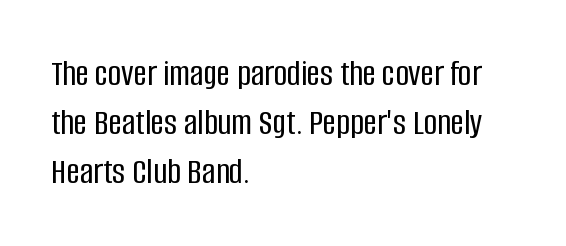
Is the block centered? No — it sits flush against the left margin. This sample has the flowing, uneven cadence of proportional lettering. The specimen reads as upright at a glance. You could call the tracking neutral — neither tight nor loose. The text was rendered using a sans face with plain stroke endings.
